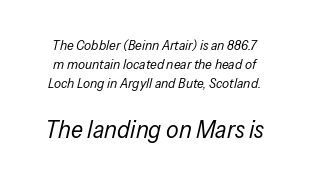
There is no visible air inserted between adjacent glyphs. The letterforms sit at book weight or below. The block of text has a typical density, with ordinary space between rows. Whoever set this made the second block the dominant, larger element.
